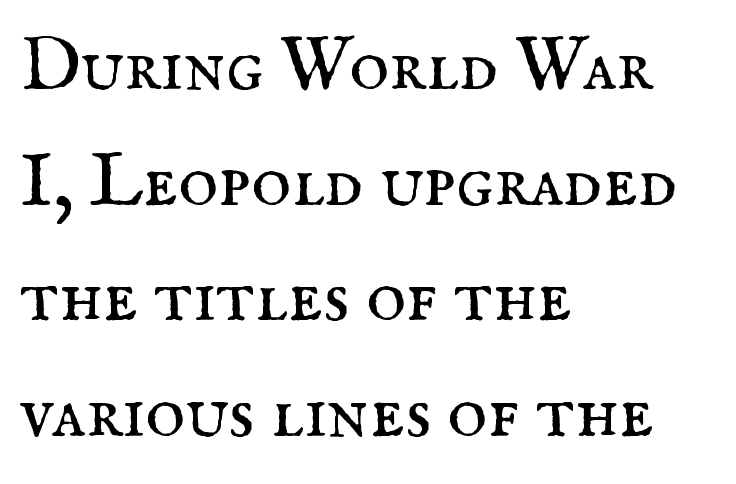
{"serif": "yes", "italic": "no", "bold": "no", "weight": "regular", "width": "normal", "stroke_contrast": "medium", "x_height": "small", "monospaced": "no", "underline": "no", "align": "left", "line_spacing": "normal", "line_spacing_ratio": 1.52, "letter_spacing": "normal", "letter_spacing_em": 0.0, "glyph_px": 76}
